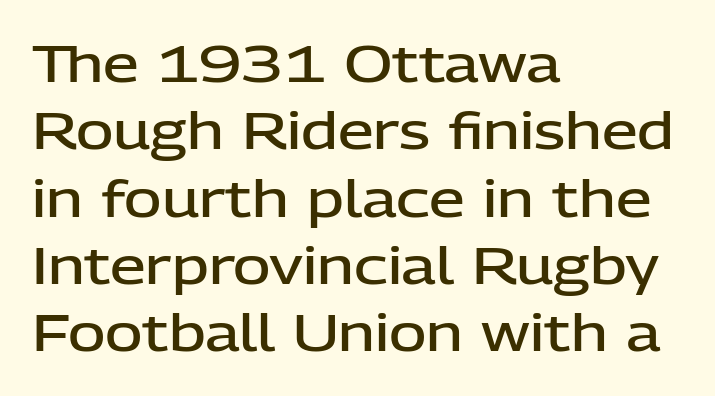
The image shows 51 px semibold sans-serif type, upright; set left-aligned, normal line spacing (1.32x), normal letter spacing, not underlined; low stroke contrast and a medium x-height.
